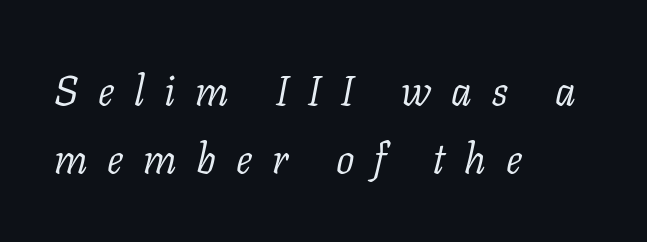
The image shows 41 px light serif type, italic (leaning right); set left-aligned, normal line spacing (1.67x), unusually wide letter spacing (+0.48 em), not underlined; low stroke contrast and a medium x-height.
